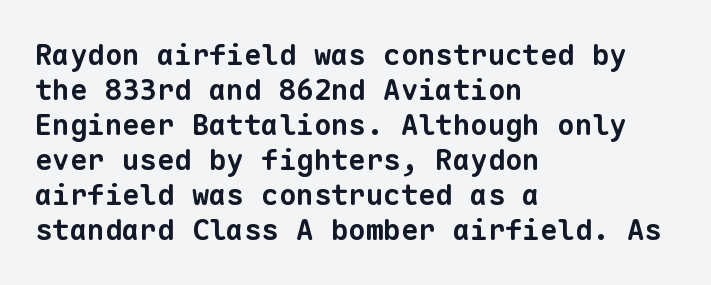
{"serif": "no", "bold": "yes", "weight": "bold", "width": "normal", "stroke_contrast": "low", "x_height": "medium", "monospaced": "yes", "underline": "no", "align": "left", "line_spacing_ratio": 1.21, "letter_spacing": "normal", "letter_spacing_em": 0.0, "glyph_px": 29}
